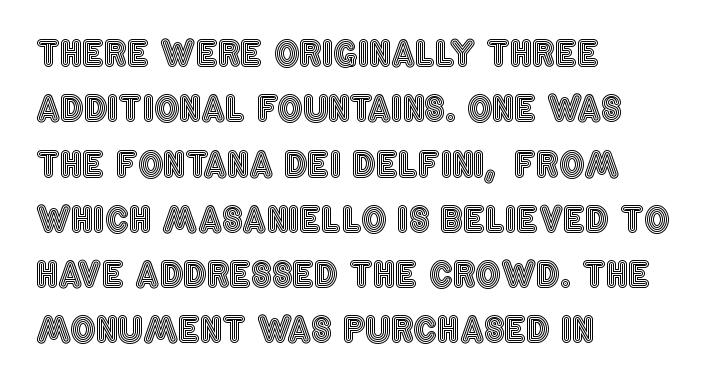
The image shows 35 px condensed type, upright; set left-aligned, normal line spacing (1.58x), normal letter spacing, not underlined; a large x-height.
